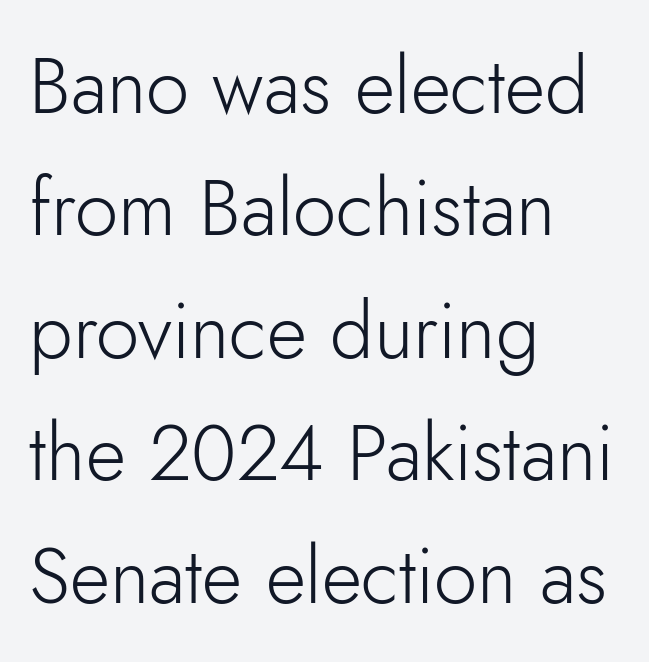
The image shows 78 px light sans-serif type, upright; set left-aligned, normal line spacing (1.57x), normal letter spacing, not underlined; low stroke contrast and a small x-height.
